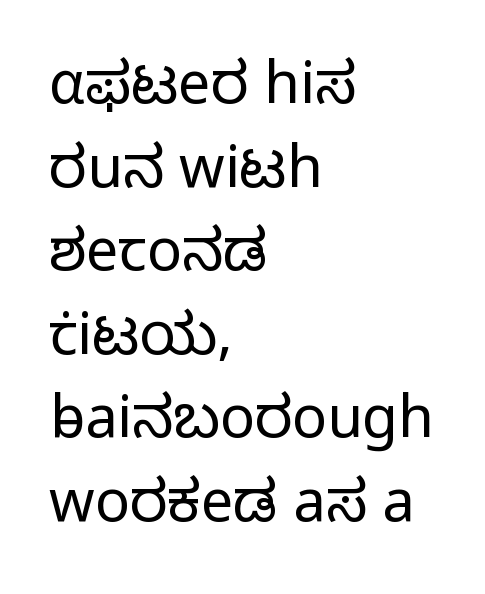
Q: Is the text bold? A: No.
Q: Is the text italic (slanted)? A: No, it is upright.
Q: Is the typeface a serif or a sans-serif typeface? A: Sans-serif.
Q: Is the text underlined? A: No.
Q: How is the paragraph aligned? A: Left-aligned.
Q: Is the spacing between letters normal or unusually wide? A: Normal.
Q: Is the spacing between lines tight, normal or loose? A: Normal.
Q: Width (condensed, normal, or wide)? A: Normal.
Q: Stroke contrast? A: Low.
Q: x-height? A: Medium.
Q: Monospaced? A: No.
